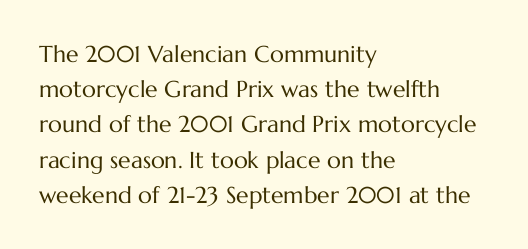
Q: Is the text bold? A: No.
Q: Is the text italic (slanted)? A: No, it is upright.
Q: Is the text underlined? A: No.
Q: How is the paragraph aligned? A: Left-aligned.
Q: Is the spacing between letters normal or unusually wide? A: Normal.
Q: Is the spacing between lines tight, normal or loose? A: Normal.
